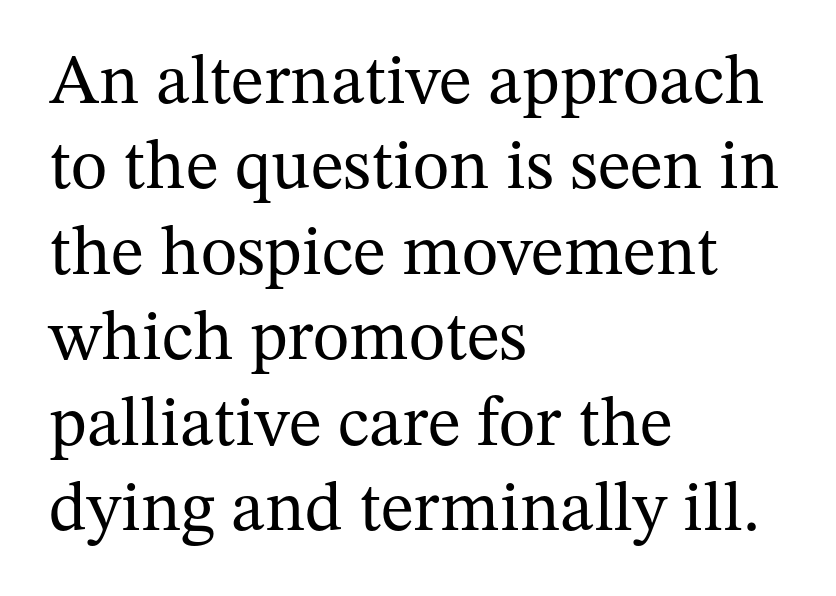
Alignment: flush left. A typesetter would mark this as roman, not italic. Spacing verdict: proportional, widths tailored to each character. Caption: standard tracking, unaltered.
